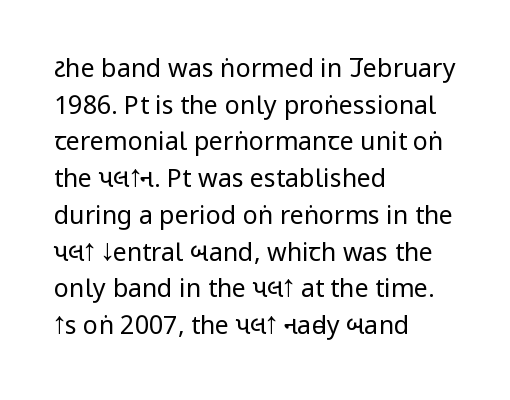
{"italic": "no", "bold": "no", "underline": "no", "align": "left", "line_spacing": "normal", "line_spacing_ratio": 1.47, "letter_spacing": "normal", "letter_spacing_em": 0.0, "glyph_px": 25}
